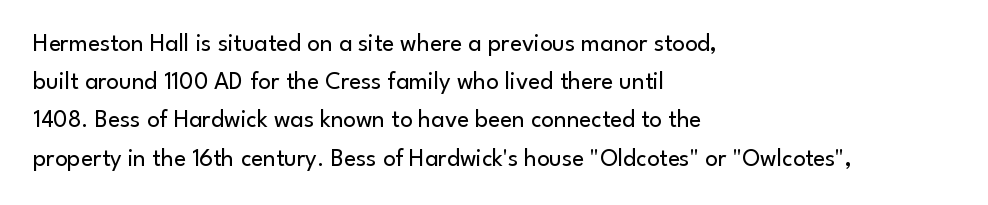
The image shows 25 px text type, upright; set left-aligned, normal line spacing (1.53x), normal letter spacing, not underlined.
